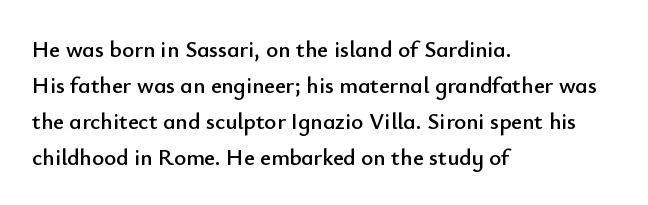
The image shows 23 px text type, upright; set left-aligned, normal line spacing (1.57x), normal letter spacing, not underlined.
